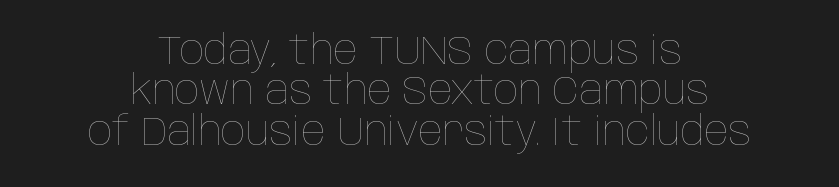
{"italic": "no", "bold": "no", "weight": "thin", "width": "condensed", "stroke_contrast": "low", "x_height": "large", "monospaced": "no", "underline": "no", "align": "center", "line_spacing": "tight", "line_spacing_ratio": 1.01, "letter_spacing": "normal", "letter_spacing_em": 0.0, "glyph_px": 40}
